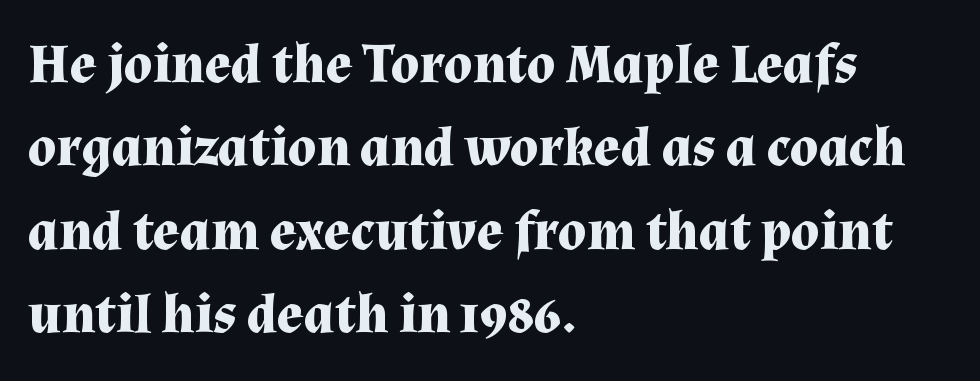
{"serif": "yes", "italic": "no", "bold": "yes", "weight": "bold", "width": "normal", "stroke_contrast": "medium", "x_height": "medium", "monospaced": "no", "underline": "no", "align": "left", "line_spacing": "normal", "line_spacing_ratio": 1.49, "letter_spacing": "normal", "letter_spacing_em": 0.0, "glyph_px": 56}
